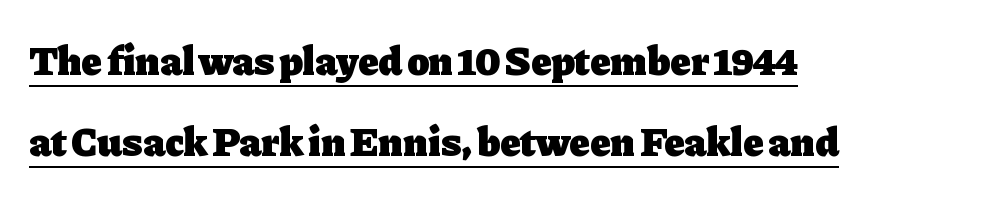
Q: Is the text bold? A: Yes.
Q: Is the text italic (slanted)? A: No, it is upright.
Q: Is the typeface a serif or a sans-serif typeface? A: Serif.
Q: Is the text underlined? A: Yes.
Q: How is the paragraph aligned? A: Left-aligned.
Q: Is the spacing between letters normal or unusually wide? A: Normal.
Q: Is the spacing between lines tight, normal or loose? A: Loose.
Q: Width (condensed, normal, or wide)? A: Normal.
Q: Stroke contrast? A: Low.
Q: x-height? A: Medium.
Q: Monospaced? A: No.
